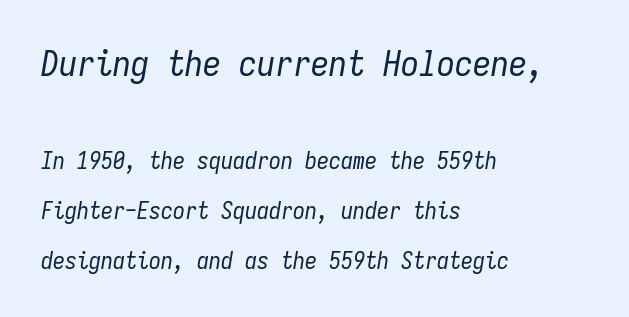
Q: Is the text bold? A: No.
Q: Is the text italic (slanted)? A: Yes, it leans right by about 9 degrees.
Q: Is the text underlined? A: No.
Q: How is the paragraph aligned? A: Left-aligned.
Q: Is the spacing between letters normal or unusually wide? A: Normal.
Q: Is the spacing between lines tight, normal or loose? A: Loose.
Q: Which block of text is set in a larger size, the first (top) or the second (bottom)? A: The first (top) one.
Q: Width (condensed, normal, or wide)? A: Condensed.
Q: Stroke contrast? A: Low.
Q: x-height? A: Medium.
Q: Monospaced? A: Yes.
